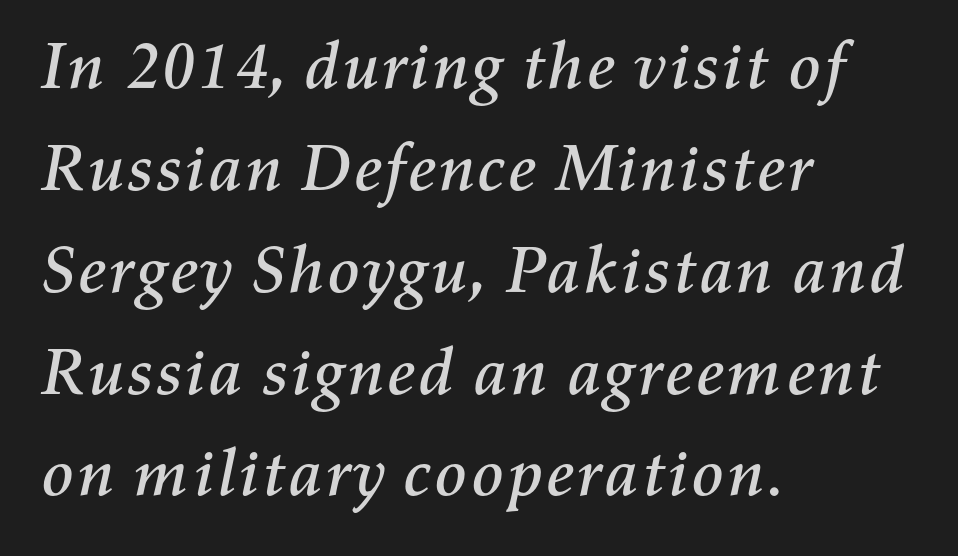
{"italic": "yes", "lean": "right", "slant_degrees": 11, "width": "normal", "stroke_contrast": "medium", "x_height": "medium", "monospaced": "no", "underline": "no", "align": "left", "line_spacing": "normal", "line_spacing_ratio": 1.52, "letter_spacing": "normal", "letter_spacing_em": 0.0, "glyph_px": 67}
